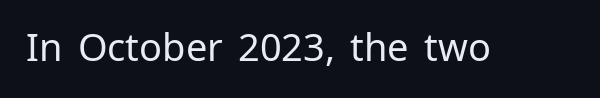
The image shows 38 px regular-weight sans-serif type, upright; set normal letter spacing, not underlined; low stroke contrast and a medium x-height.
